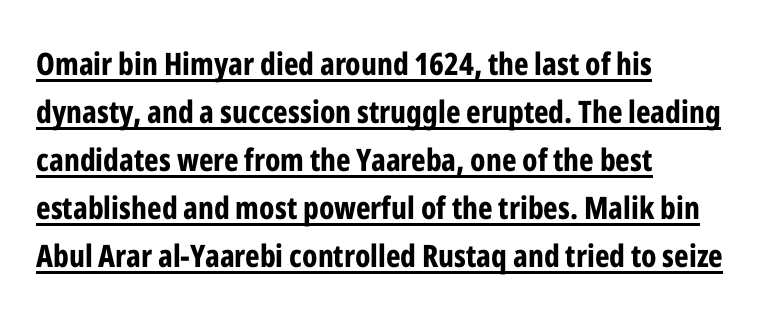
The image shows 31 px bold, condensed sans-serif type, upright; set left-aligned, normal line spacing (1.55x), normal letter spacing, underlined; low stroke contrast and a medium x-height.
